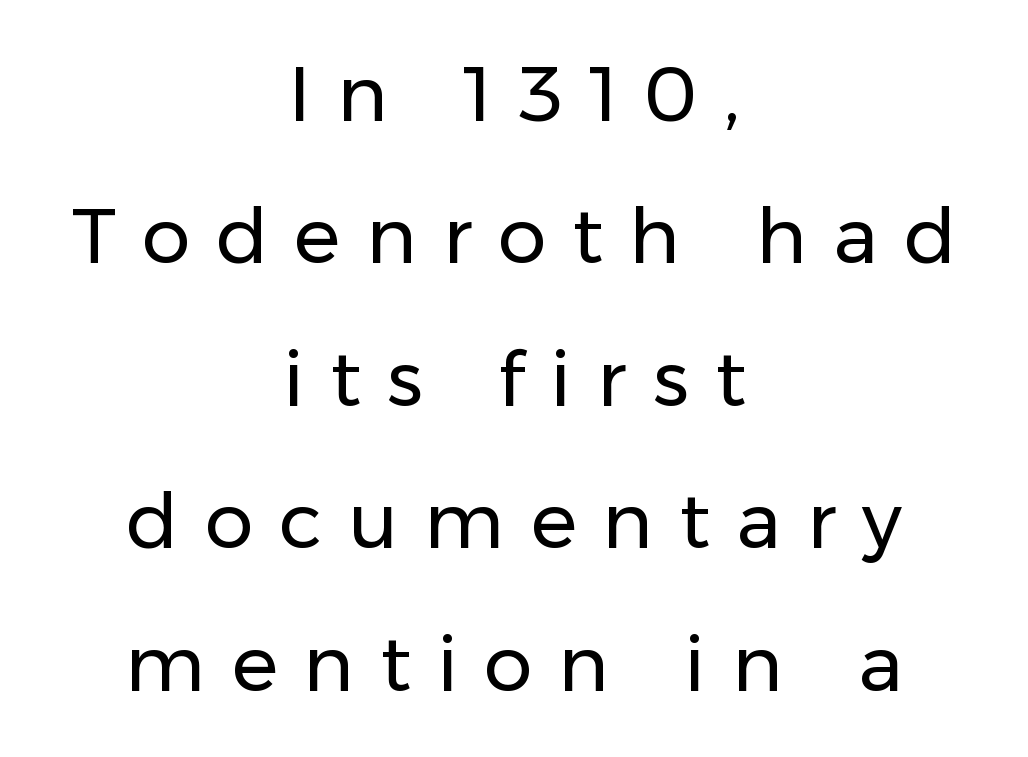
Q: Is the text bold? A: No.
Q: Is the text italic (slanted)? A: No, it is upright.
Q: Is the typeface a serif or a sans-serif typeface? A: Sans-serif.
Q: Is the text underlined? A: No.
Q: How is the paragraph aligned? A: Centered.
Q: Is the spacing between letters normal or unusually wide? A: Unusually wide.
Q: Width (condensed, normal, or wide)? A: Normal.
Q: Stroke contrast? A: Low.
Q: x-height? A: Medium.
Q: Monospaced? A: No.
